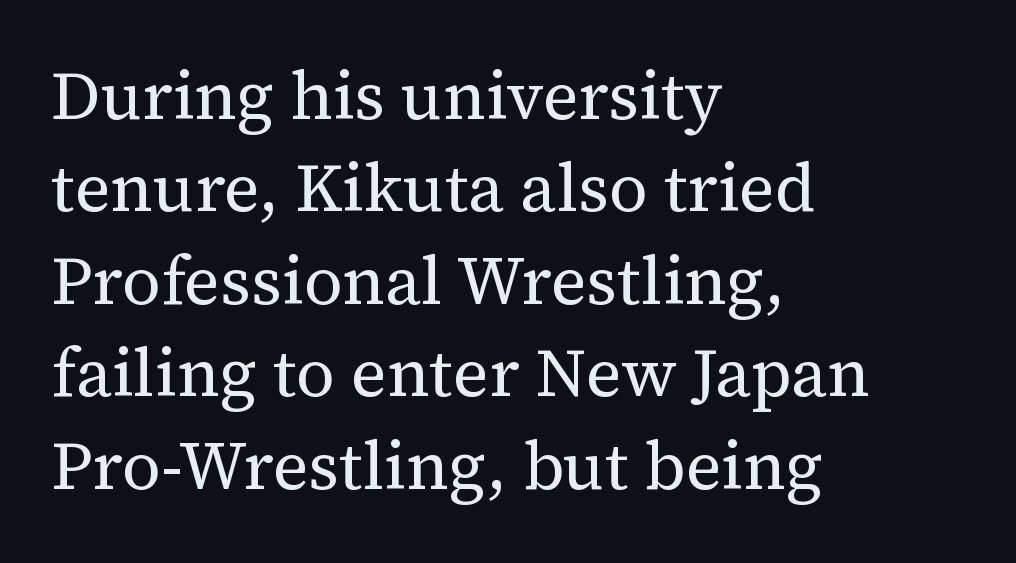
Q: Is the text bold? A: No.
Q: Is the text italic (slanted)? A: No, it is upright.
Q: Is the typeface a serif or a sans-serif typeface? A: Serif.
Q: Is the text underlined? A: No.
Q: How is the paragraph aligned? A: Left-aligned.
Q: Is the spacing between letters normal or unusually wide? A: Normal.
Q: Is the spacing between lines tight, normal or loose? A: Normal.
Q: Width (condensed, normal, or wide)? A: Normal.
Q: Stroke contrast? A: Medium.
Q: x-height? A: Medium.
Q: Monospaced? A: No.
